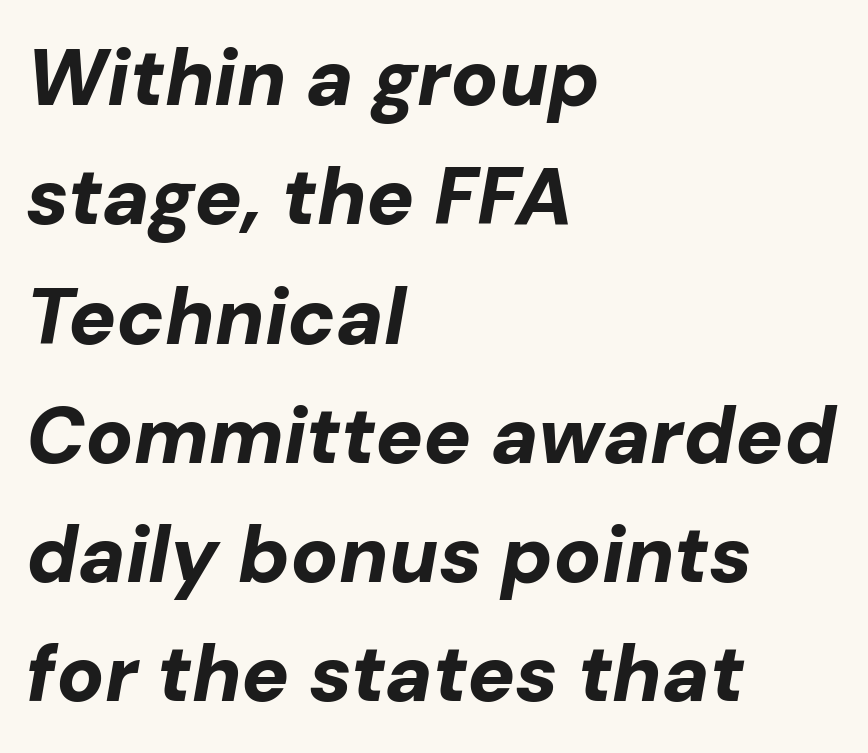
The strip under each line holds only bare page. Notice how the passage keeps a crisp vertical edge on the left only. You can tell it's italic because the verticals aren't actually vertical. This sample has the flowing, uneven cadence of proportional lettering. The rendering keeps characters at their native spacing.
